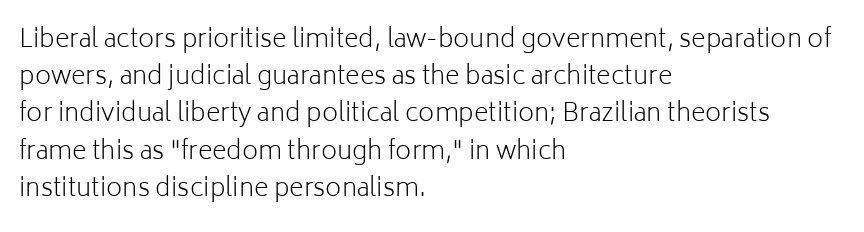
{"italic": "no", "bold": "no", "underline": "no", "align": "left", "line_spacing": "normal", "line_spacing_ratio": 1.49, "letter_spacing": "normal", "letter_spacing_em": 0.0, "glyph_px": 25}
